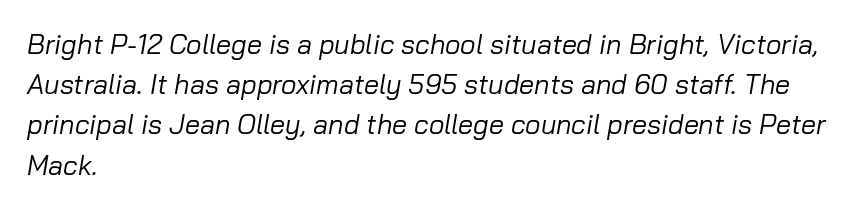
The image shows 27 px text type, italic (leaning right); set left-aligned, normal line spacing (1.49x), normal letter spacing, not underlined.
